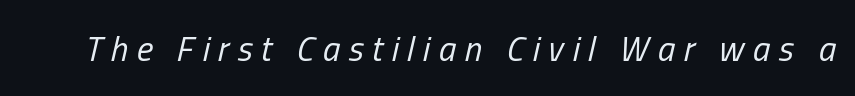
The image shows 35 px regular-weight, condensed type, italic (leaning right); set unusually wide letter spacing (+0.24 em), not underlined; low stroke contrast and a medium x-height.
